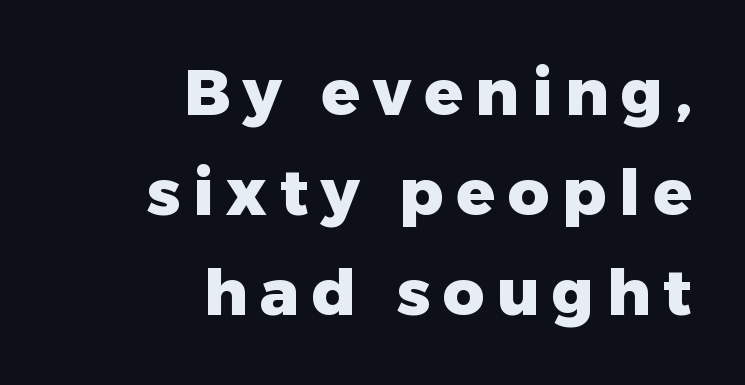
{"serif": "no", "italic": "no", "bold": "yes", "weight": "heavy", "width": "normal", "stroke_contrast": "low", "x_height": "medium", "monospaced": "no", "underline": "no", "align": "right", "line_spacing": "normal", "line_spacing_ratio": 1.56, "letter_spacing": "wide", "letter_spacing_em": 0.2, "glyph_px": 64}
